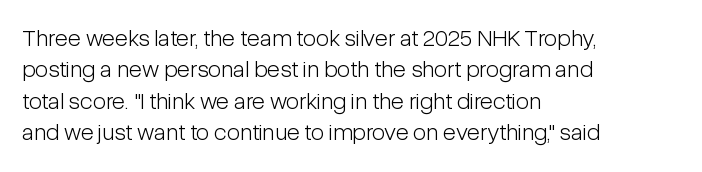
What stands out about the letter spacing? Nothing — it is the standard amount. Unmarked baselines from the first word to the last. The rendering anchors every line to the left-hand side. Regarding leading, the lines here are spaced in the standard way. Compared with a typical body face, this is equally light or lighter still. In terms of posture, this sample is upright.
